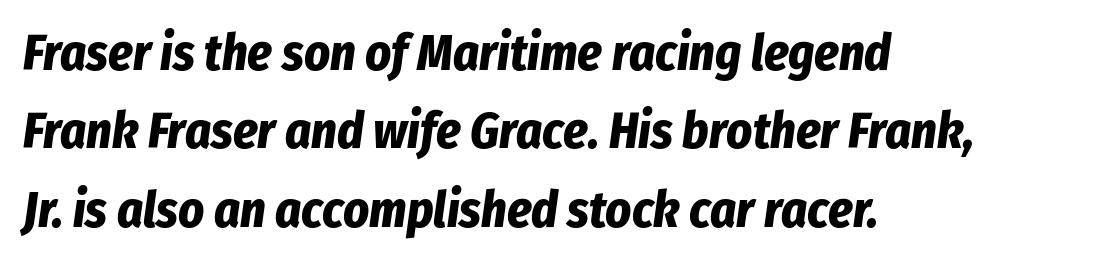
The image shows 50 px bold, condensed type, italic (leaning right); set left-aligned, normal line spacing (1.57x), normal letter spacing, not underlined; low stroke contrast and a medium x-height.
